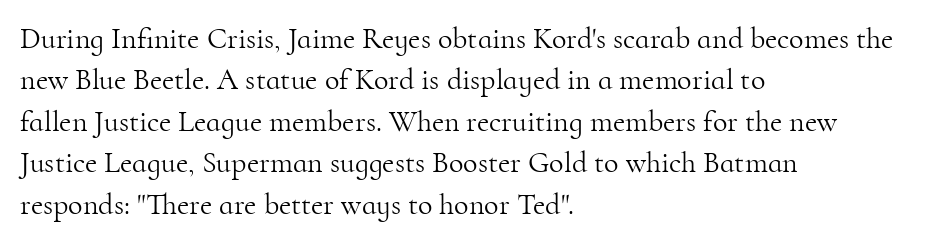
The image shows 30 px light serif type, upright; set left-aligned, normal line spacing (1.38x), normal letter spacing, not underlined; high stroke contrast and a small x-height.
